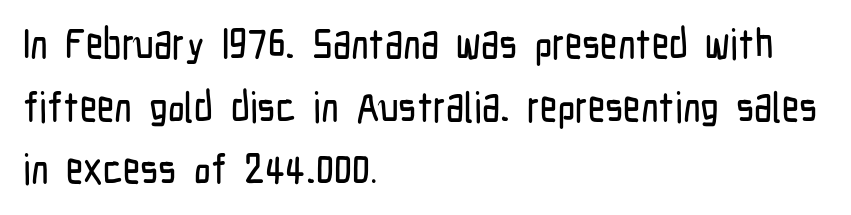
The image shows 42 px condensed sans-serif type, upright; set left-aligned, normal line spacing (1.49x), normal letter spacing, not underlined; low stroke contrast and a medium x-height.
